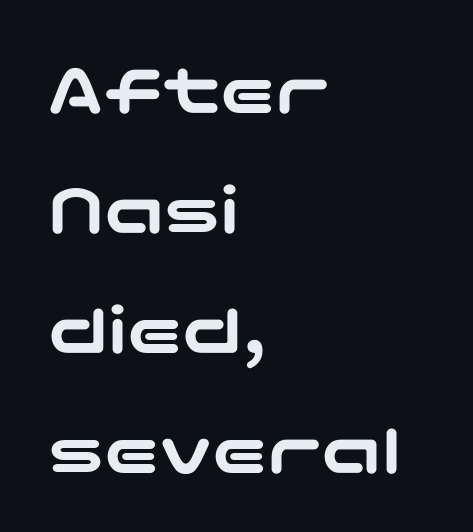
If you drew a ruler down the left edge, every line would touch it. How would I describe the line gaps? Plain and ordinary. Between one letter and the next there's only the usual sliver of space. The typography opts for an upright posture over an oblique one. The foot of each line stays bare and open. A sans-serif font was chosen for this passage.
